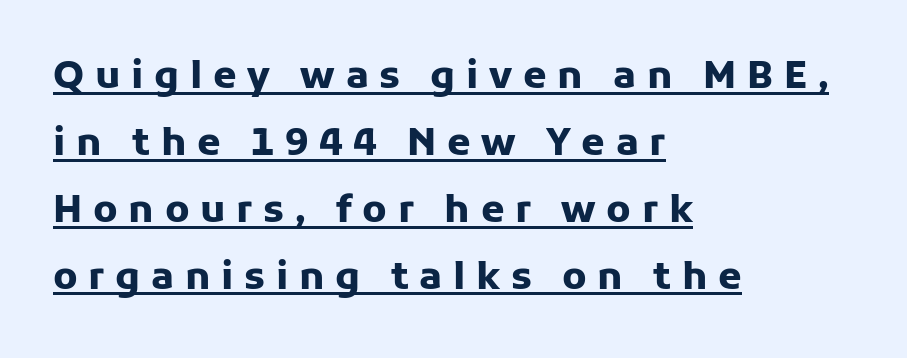
Q: Is the text bold? A: Yes.
Q: Is the text italic (slanted)? A: No, it is upright.
Q: Is the typeface a serif or a sans-serif typeface? A: Sans-serif.
Q: Is the text underlined? A: Yes.
Q: How is the paragraph aligned? A: Left-aligned.
Q: Is the spacing between letters normal or unusually wide? A: Unusually wide.
Q: Width (condensed, normal, or wide)? A: Normal.
Q: Stroke contrast? A: Low.
Q: x-height? A: Medium.
Q: Monospaced? A: No.
